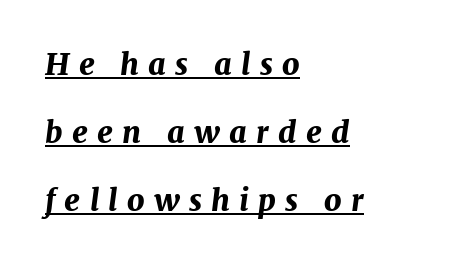
The strokes are fattened all the way to bold. The letters advance in unequal steps, a hallmark of proportional type. One-word summary of the alignment: left. Each word looks stretched out because of the extra space between its letters. Compared with undecorated copy, this sample adds a rule below the words.
